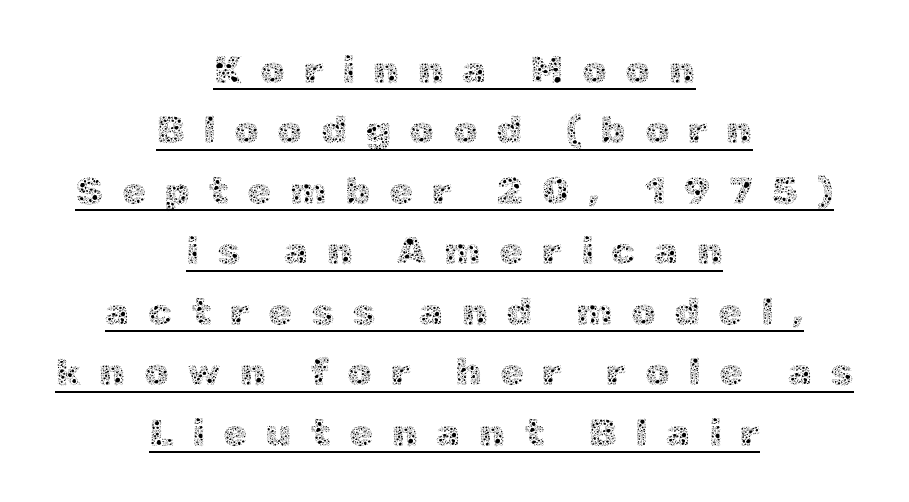
The image shows 39 px thin type, upright; set centered, normal line spacing (1.55x), unusually wide letter spacing (+0.47 em), underlined; a medium x-height.
